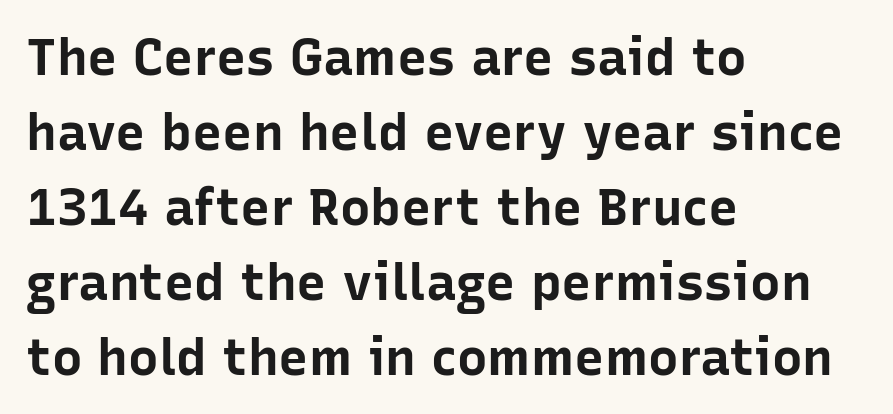
{"serif": "no", "italic": "no", "bold": "yes", "weight": "bold", "width": "normal", "stroke_contrast": "low", "x_height": "medium", "monospaced": "no", "underline": "no", "align": "left", "line_spacing": "normal", "line_spacing_ratio": 1.47, "letter_spacing": "normal", "letter_spacing_em": 0.0, "glyph_px": 51}
